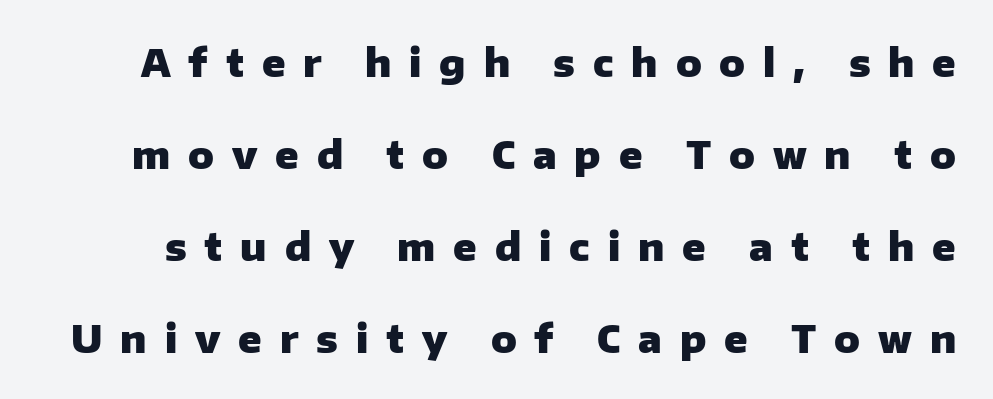
The image shows 38 px heavy sans-serif type, upright; set loose line spacing (2.42x), unusually wide letter spacing (+0.47 em), not underlined; low stroke contrast and a medium x-height.
